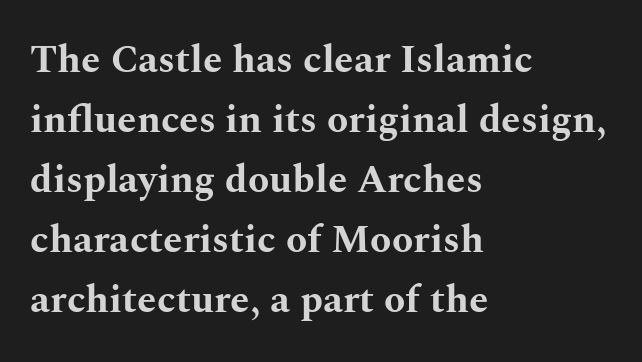
The image shows 39 px bold, wide serif type, upright; set left-aligned, normal line spacing (1.54x), normal letter spacing, not underlined; medium stroke contrast and a medium x-height.
